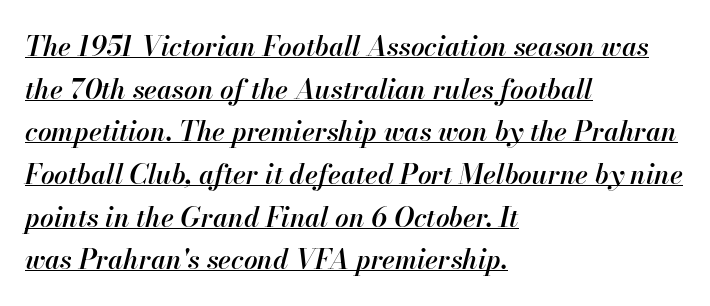
{"italic": "yes", "lean": "right", "slant_degrees": 13, "bold": "semi", "underline": "yes", "align": "left", "line_spacing": "normal", "line_spacing_ratio": 1.58, "letter_spacing": "normal", "letter_spacing_em": 0.0, "glyph_px": 27}
